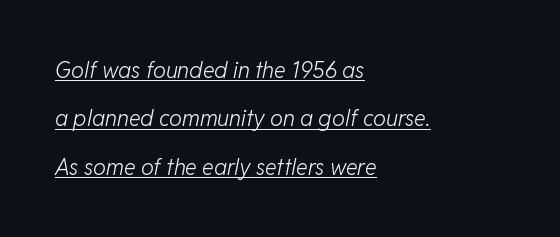
Q: Is the text bold? A: No.
Q: Is the text italic (slanted)? A: Yes, it leans right by about 11 degrees.
Q: Is the text underlined? A: Yes.
Q: How is the paragraph aligned? A: Left-aligned.
Q: Is the spacing between letters normal or unusually wide? A: Normal.
Q: Is the spacing between lines tight, normal or loose? A: Loose.
